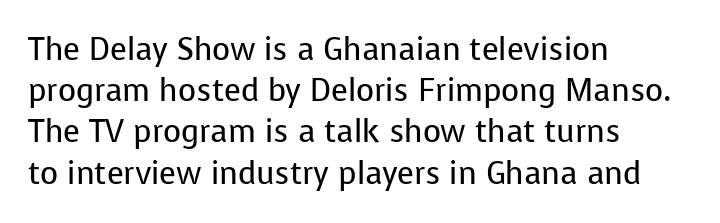
{"serif": "no", "italic": "no", "bold": "no", "weight": "regular", "width": "normal", "stroke_contrast": "low", "x_height": "medium", "monospaced": "no", "underline": "no", "align": "left", "line_spacing": "normal", "line_spacing_ratio": 1.33, "letter_spacing": "normal", "letter_spacing_em": 0.0, "glyph_px": 31}
